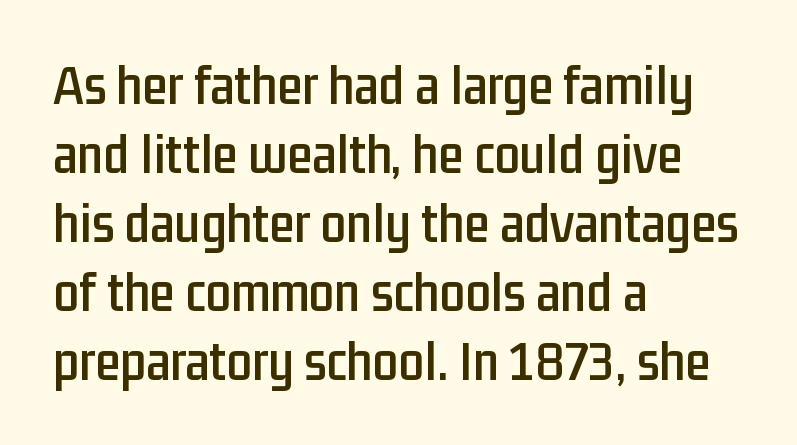
The image shows 57 px condensed sans-serif type, upright; set left-aligned, line spacing 1.21x, normal letter spacing, not underlined; low stroke contrast and a medium x-height.
